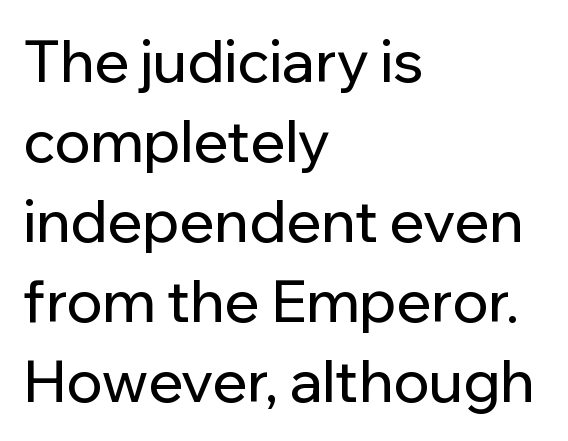
Is there any slant? The stems are plumb. These lines are rendered in a variable-pitch font. The words here are not underlined. Notice how the passage keeps a crisp vertical edge on the left only. Between one letter and the next there's only the usual sliver of space.
